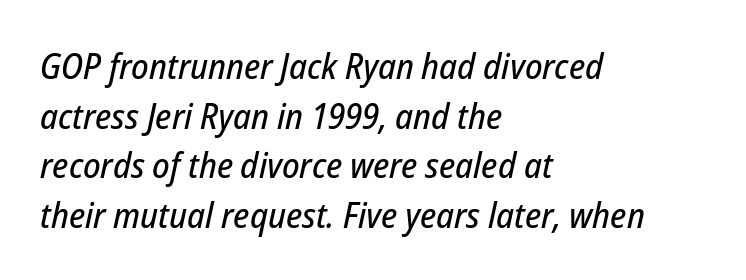
{"italic": "yes", "lean": "right", "slant_degrees": 12, "width": "condensed", "stroke_contrast": "low", "x_height": "medium", "monospaced": "no", "underline": "no", "align": "left", "line_spacing": "normal", "line_spacing_ratio": 1.38, "letter_spacing": "normal", "letter_spacing_em": 0.0, "glyph_px": 36}
